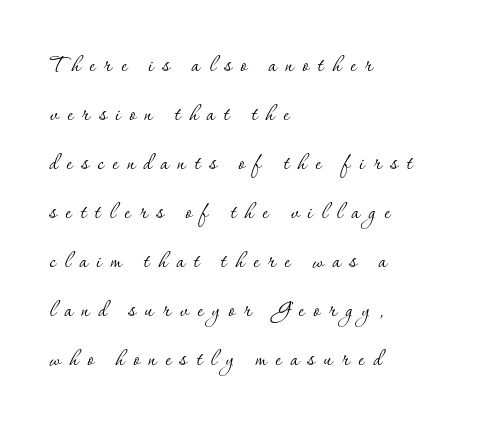
{"serif": "yes", "bold": "no", "weight": "thin", "width": "normal", "stroke_contrast": "low", "x_height": "small", "monospaced": "no", "underline": "no", "align": "left", "line_spacing_ratio": 1.75, "letter_spacing": "wide", "letter_spacing_em": 0.32, "glyph_px": 28}
